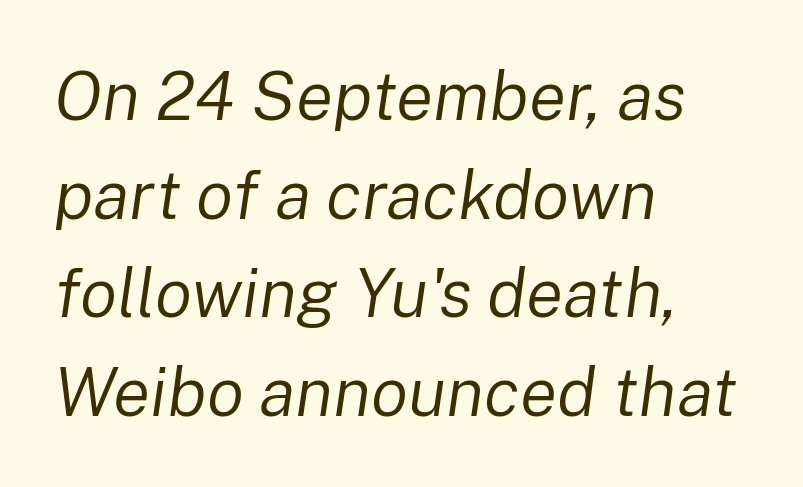
The image shows 69 px regular-weight type, italic (leaning right); set left-aligned, normal line spacing (1.43x), normal letter spacing, not underlined; low stroke contrast and a medium x-height.
